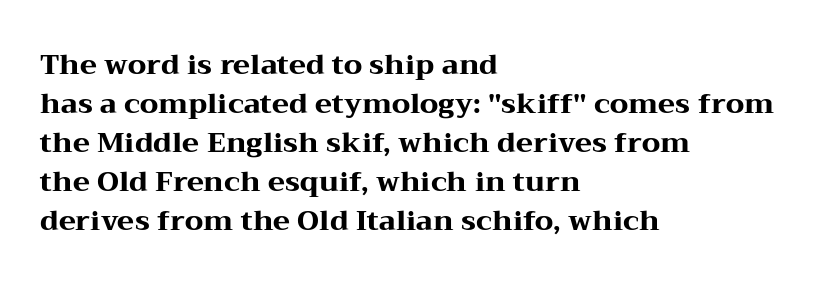
Q: Is the text bold? A: Yes.
Q: Is the text italic (slanted)? A: No, it is upright.
Q: Is the typeface a serif or a sans-serif typeface? A: Serif.
Q: Is the text underlined? A: No.
Q: How is the paragraph aligned? A: Left-aligned.
Q: Is the spacing between letters normal or unusually wide? A: Normal.
Q: Is the spacing between lines tight, normal or loose? A: Normal.
Q: Width (condensed, normal, or wide)? A: Wide.
Q: Stroke contrast? A: Medium.
Q: x-height? A: Medium.
Q: Monospaced? A: No.
